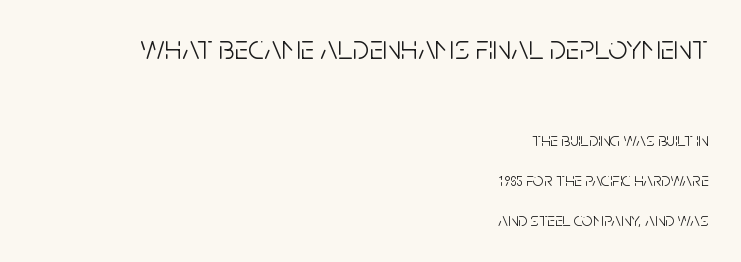
Where is the straight margin? On the right. When letters stand straight like this, we call the style roman or upright. Varying glyph widths throughout — classic text-font behaviour. Each letter's strokes conclude bluntly, with no projecting serifs.
